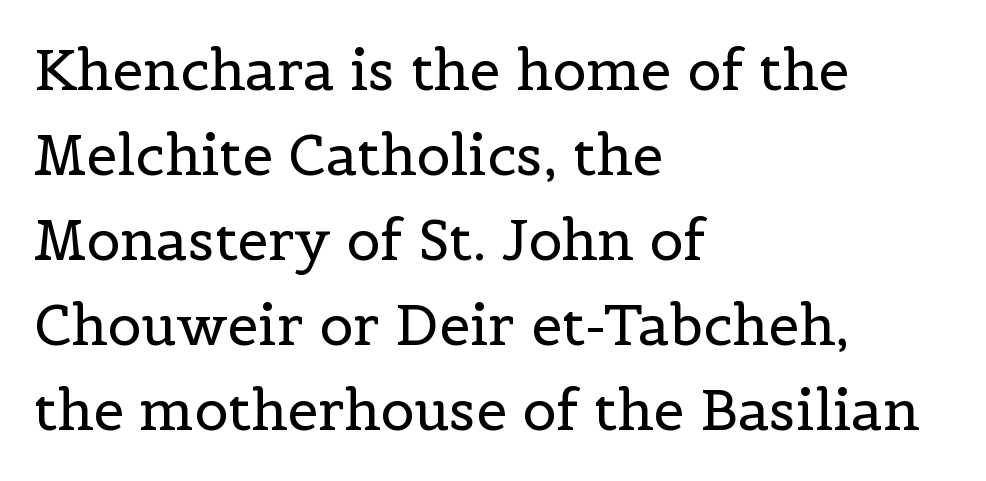
The image shows 56 px regular-weight serif type, upright; set left-aligned, normal line spacing (1.52x), normal letter spacing, not underlined; a medium x-height.
